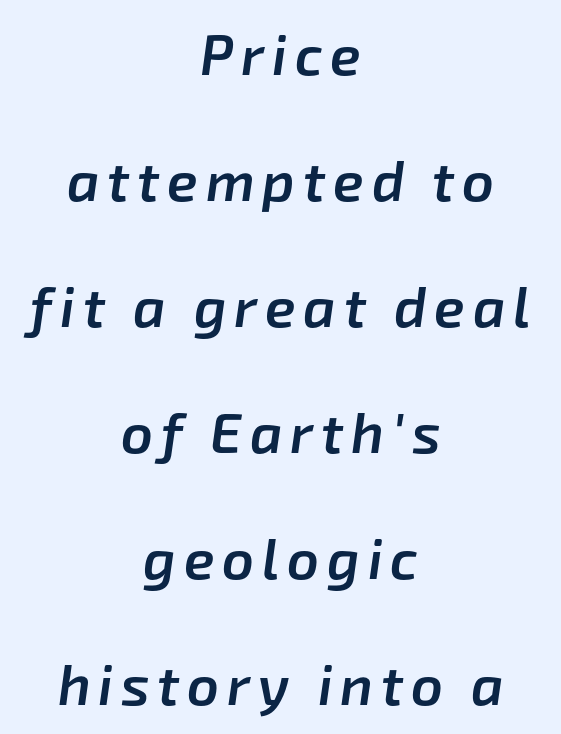
These lines stand farther apart than default settings would place them. Type without underlining. Quick note: italic. The rendering uses natural spacing where letterforms have individual widths. As a designer I'd log this as weight 600, semibold.
